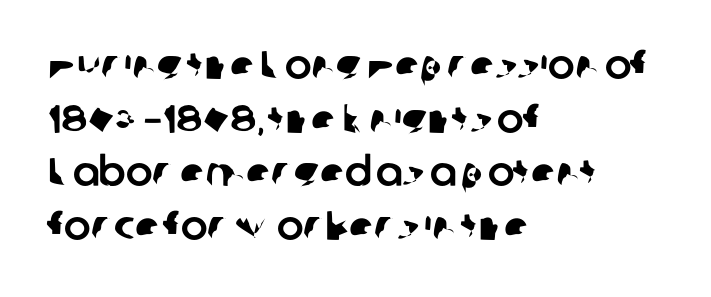
Q: Is the typeface a serif or a sans-serif typeface? A: Sans-serif.
Q: Is the text underlined? A: No.
Q: How is the paragraph aligned? A: Left-aligned.
Q: Is the spacing between letters normal or unusually wide? A: Normal.
Q: Is the spacing between lines tight, normal or loose? A: Normal.
Q: Width (condensed, normal, or wide)? A: Normal.
Q: Stroke contrast? A: Low.
Q: x-height? A: Medium.
Q: Monospaced? A: No.
